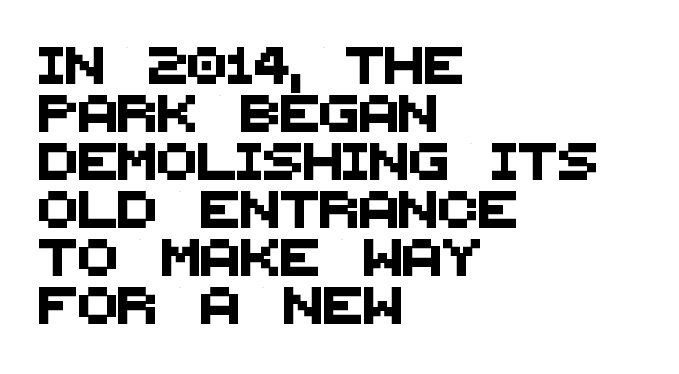
{"serif": "no", "width": "normal", "stroke_contrast": "medium", "x_height": "large", "monospaced": "no", "underline": "no", "align": "left", "line_spacing": "normal", "line_spacing_ratio": 1.3, "letter_spacing": "normal", "letter_spacing_em": 0.0, "glyph_px": 37}
